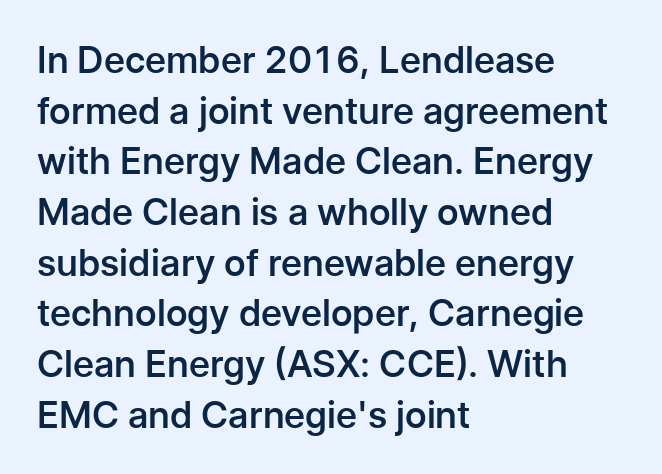
Q: Is the text bold? A: Semi-bold.
Q: Is the text italic (slanted)? A: No, it is upright.
Q: Is the typeface a serif or a sans-serif typeface? A: Sans-serif.
Q: Is the text underlined? A: No.
Q: How is the paragraph aligned? A: Left-aligned.
Q: Is the spacing between letters normal or unusually wide? A: Normal.
Q: Is the spacing between lines tight, normal or loose? A: Normal.
Q: Width (condensed, normal, or wide)? A: Normal.
Q: Stroke contrast? A: Low.
Q: x-height? A: Medium.
Q: Monospaced? A: No.
